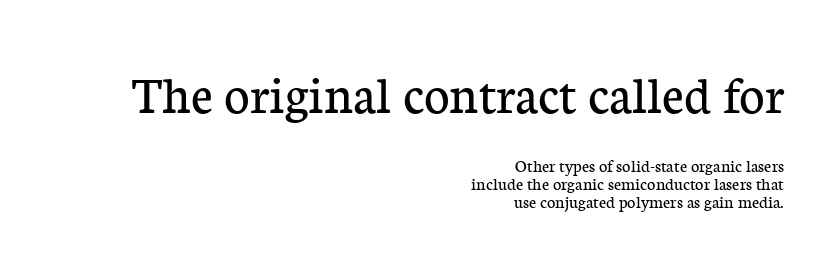
The image shows 55 px regular-weight serif type, upright; set right-aligned, tight line spacing (1.0x), normal letter spacing, not underlined; the first (top) block is 3.06x larger; low stroke contrast and a medium x-height.
